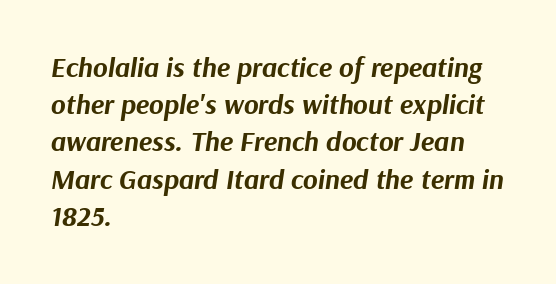
{"italic": "yes", "lean": "right", "slant_degrees": 9, "bold": "yes", "weight": "bold", "width": "normal", "stroke_contrast": "medium", "x_height": "medium", "monospaced": "no", "underline": "no", "align": "left", "line_spacing": "normal", "line_spacing_ratio": 1.33, "letter_spacing": "normal", "letter_spacing_em": 0.0, "glyph_px": 28}
